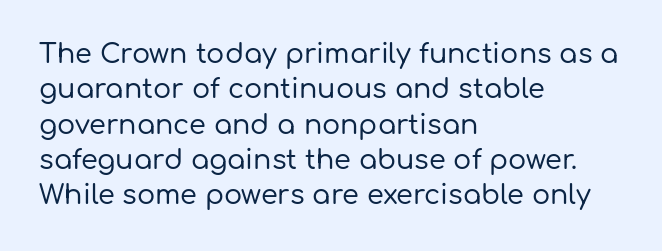
{"italic": "no", "underline": "no", "align": "left", "line_spacing": "normal", "line_spacing_ratio": 1.31, "letter_spacing": "normal", "letter_spacing_em": 0.0, "glyph_px": 27}
